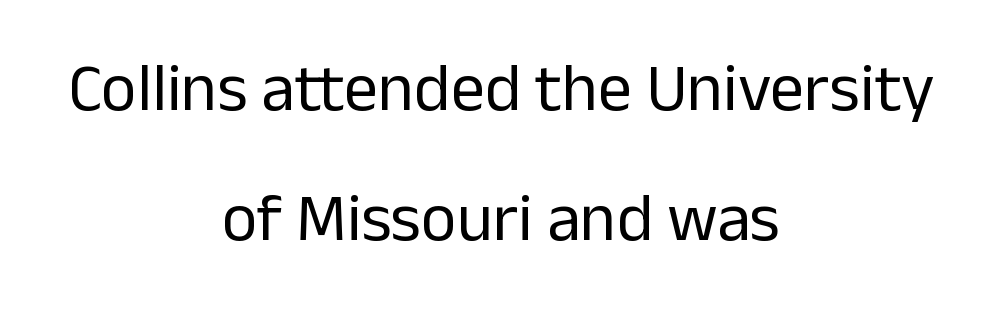
Is the type heavy? It reads as light-to-regular instead. The lines are spread far apart with generous leading. This sample has the flowing, uneven cadence of proportional lettering. Designer's note — italics off, roman on. You can tell from the bare stems that sans-serif type was used. A typesetter would call this zero additional tracking.
